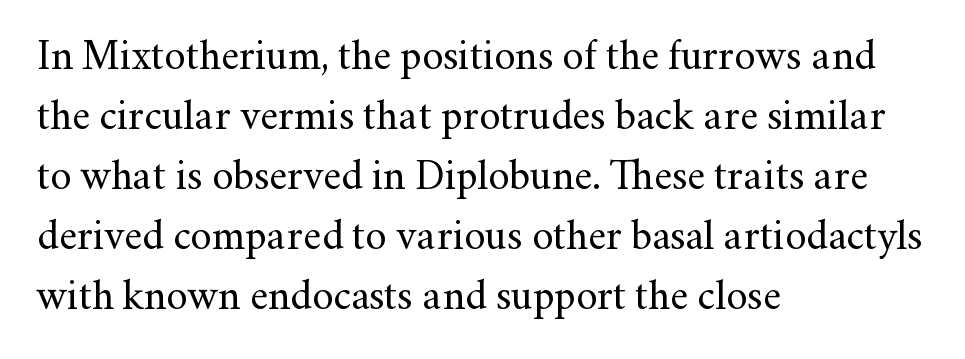
{"serif": "yes", "italic": "no", "bold": "no", "weight": "regular", "width": "normal", "stroke_contrast": "medium", "x_height": "small", "monospaced": "no", "underline": "no", "align": "left", "line_spacing": "normal", "line_spacing_ratio": 1.43, "letter_spacing": "normal", "letter_spacing_em": 0.0, "glyph_px": 42}
